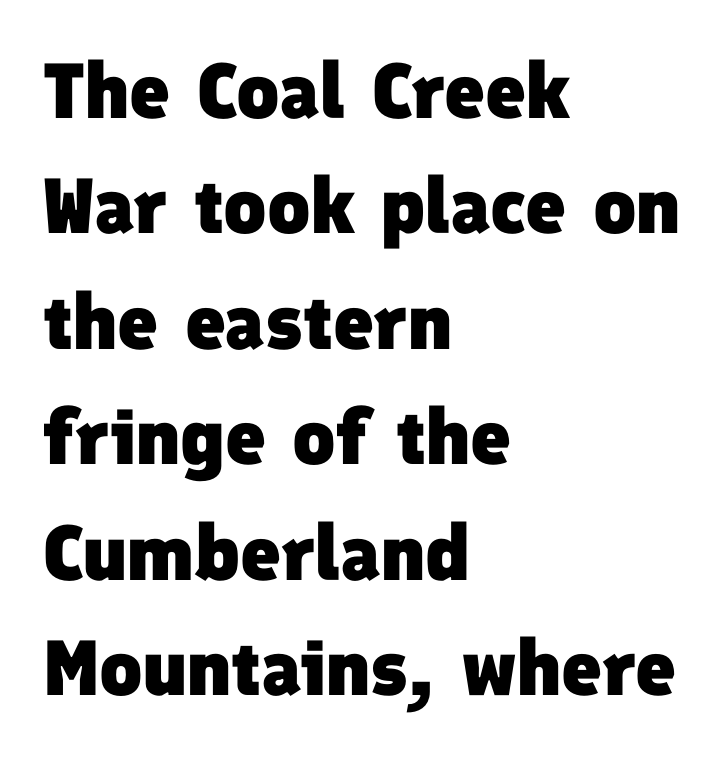
The image shows 78 px heavy sans-serif type; set left-aligned, normal line spacing (1.48x), normal letter spacing, not underlined; low stroke contrast and a medium x-height.
